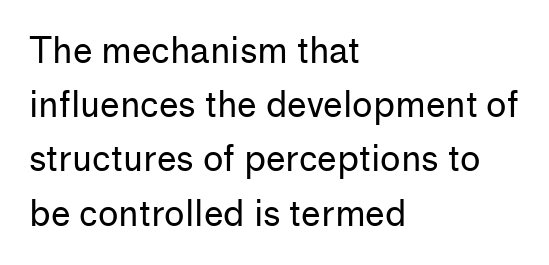
The image shows 35 px regular-weight sans-serif type, upright; set left-aligned, normal line spacing (1.55x), normal letter spacing, not underlined; low stroke contrast and a medium x-height.
